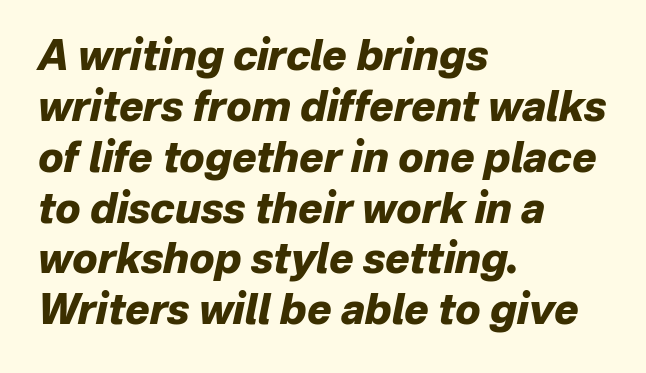
Q: Is the text bold? A: Yes.
Q: Is the text italic (slanted)? A: Yes, it leans right by about 12 degrees.
Q: Is the text underlined? A: No.
Q: How is the paragraph aligned? A: Left-aligned.
Q: Is the spacing between letters normal or unusually wide? A: Normal.
Q: Width (condensed, normal, or wide)? A: Normal.
Q: Stroke contrast? A: Low.
Q: x-height? A: Medium.
Q: Monospaced? A: No.
